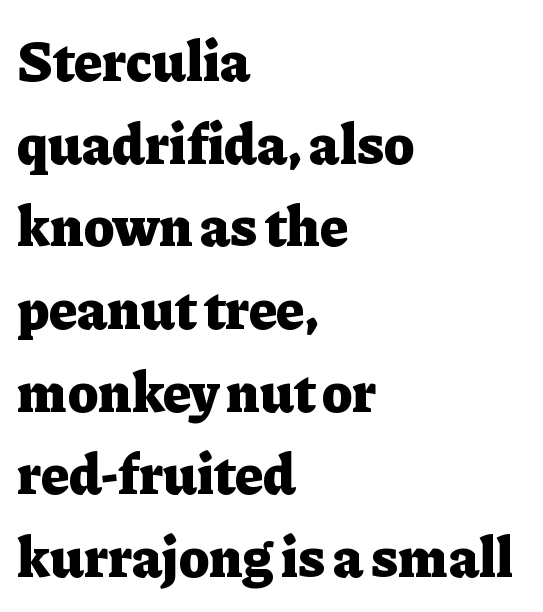
The image shows 57 px heavy serif type, upright; set left-aligned, normal line spacing (1.45x), normal letter spacing, not underlined; low stroke contrast and a medium x-height.
